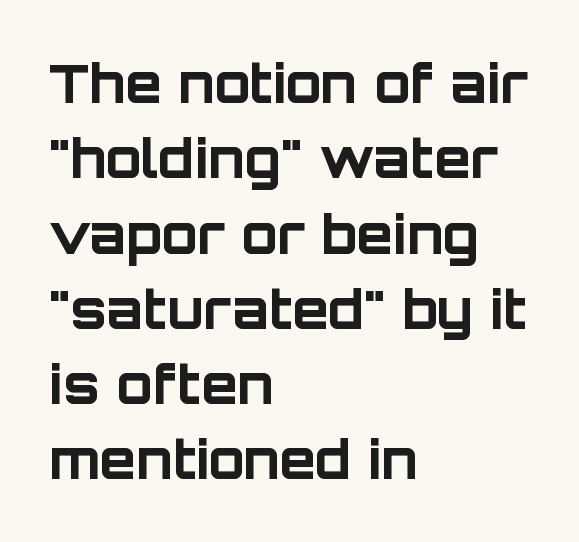
The image shows 53 px bold sans-serif type, upright; set left-aligned, normal line spacing (1.42x), normal letter spacing, not underlined; low stroke contrast and a large x-height.
